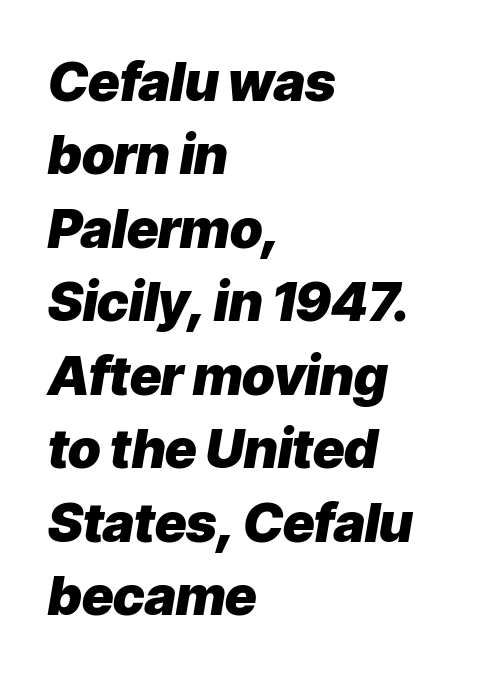
{"italic": "yes", "lean": "right", "slant_degrees": 9, "bold": "yes", "weight": "heavy", "width": "normal", "stroke_contrast": "low", "x_height": "medium", "monospaced": "no", "underline": "no", "align": "left", "line_spacing": "normal", "line_spacing_ratio": 1.36, "letter_spacing": "normal", "letter_spacing_em": 0.0, "glyph_px": 54}
